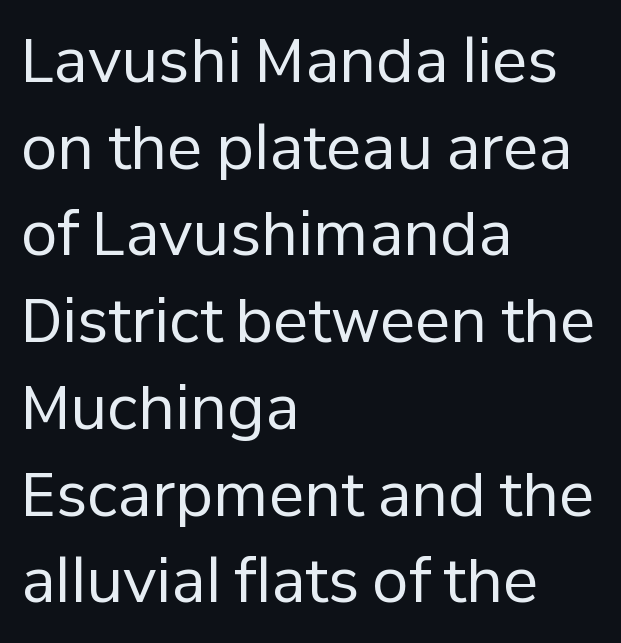
{"serif": "no", "italic": "no", "bold": "no", "weight": "regular", "width": "normal", "stroke_contrast": "low", "x_height": "medium", "monospaced": "no", "underline": "no", "align": "left", "line_spacing": "normal", "line_spacing_ratio": 1.47, "letter_spacing": "normal", "letter_spacing_em": 0.0, "glyph_px": 59}
